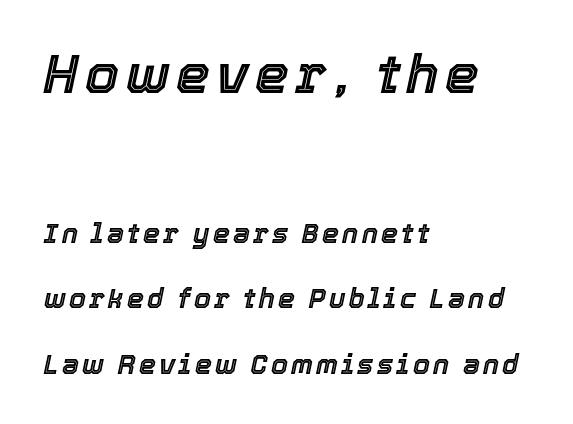
Q: Is the text italic (slanted)? A: Yes, it leans right by about 12 degrees.
Q: Is the text underlined? A: No.
Q: How is the paragraph aligned? A: Left-aligned.
Q: Is the spacing between lines tight, normal or loose? A: Loose.
Q: Which block of text is set in a larger size, the first (top) or the second (bottom)? A: The first (top) one.
Q: Width (condensed, normal, or wide)? A: Normal.
Q: x-height? A: Medium.
Q: Monospaced? A: No.
